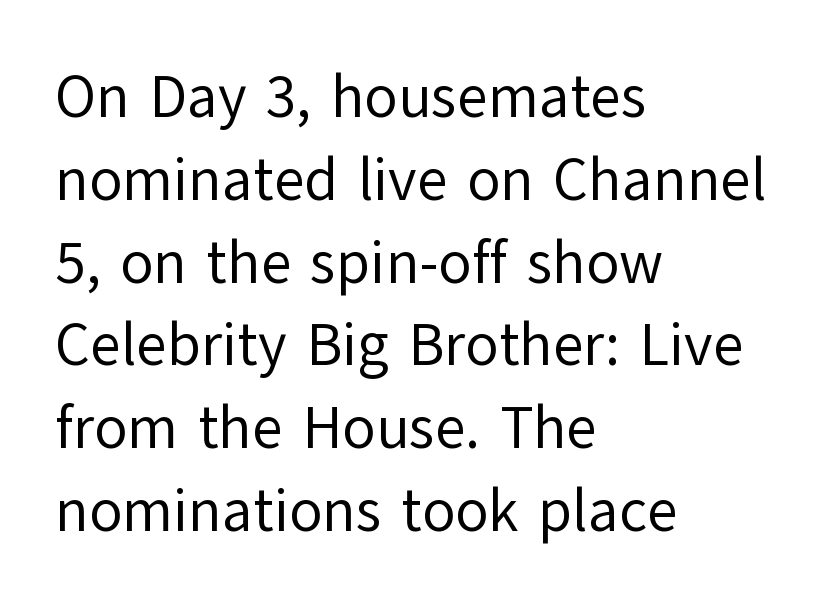
Q: Is the text bold? A: No.
Q: Is the text italic (slanted)? A: No, it is upright.
Q: Is the typeface a serif or a sans-serif typeface? A: Sans-serif.
Q: Is the text underlined? A: No.
Q: How is the paragraph aligned? A: Left-aligned.
Q: Is the spacing between letters normal or unusually wide? A: Normal.
Q: Is the spacing between lines tight, normal or loose? A: Normal.
Q: Width (condensed, normal, or wide)? A: Normal.
Q: Stroke contrast? A: Low.
Q: x-height? A: Medium.
Q: Monospaced? A: No.
